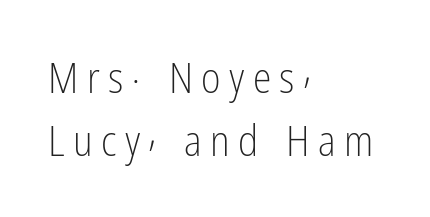
Q: Is the text bold? A: No.
Q: Is the text italic (slanted)? A: No, it is upright.
Q: Is the typeface a serif or a sans-serif typeface? A: Sans-serif.
Q: Is the text underlined? A: No.
Q: How is the paragraph aligned? A: Left-aligned.
Q: Is the spacing between letters normal or unusually wide? A: Unusually wide.
Q: Is the spacing between lines tight, normal or loose? A: Normal.
Q: Width (condensed, normal, or wide)? A: Condensed.
Q: Stroke contrast? A: Low.
Q: x-height? A: Medium.
Q: Monospaced? A: No.
